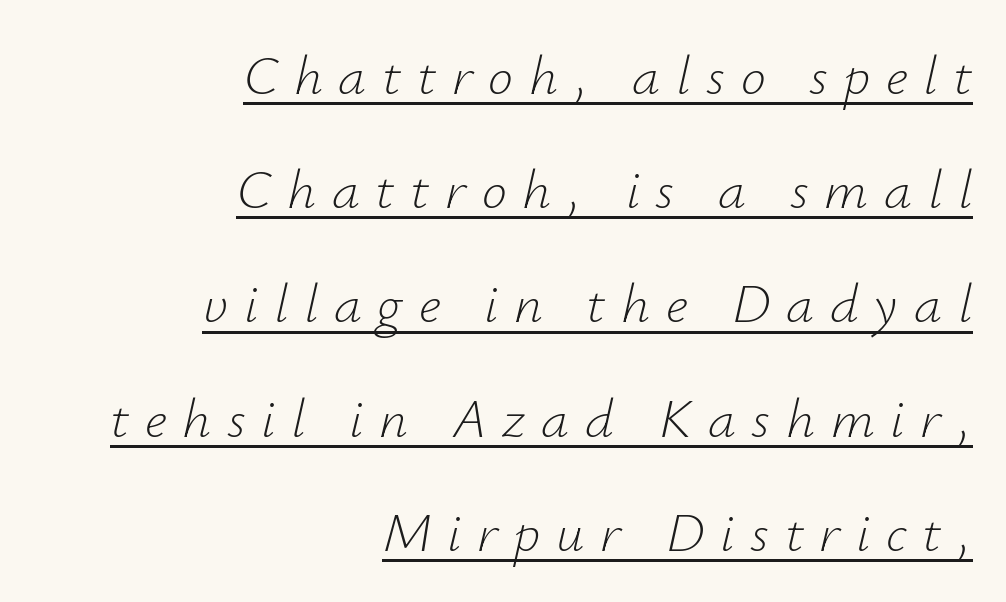
Q: Is the text bold? A: No.
Q: Is the text italic (slanted)? A: Yes, it leans right by about 12 degrees.
Q: Is the text underlined? A: Yes.
Q: How is the paragraph aligned? A: Right-aligned.
Q: Is the spacing between letters normal or unusually wide? A: Unusually wide.
Q: Is the spacing between lines tight, normal or loose? A: Loose.
Q: Width (condensed, normal, or wide)? A: Normal.
Q: Stroke contrast? A: Low.
Q: x-height? A: Small.
Q: Monospaced? A: No.
